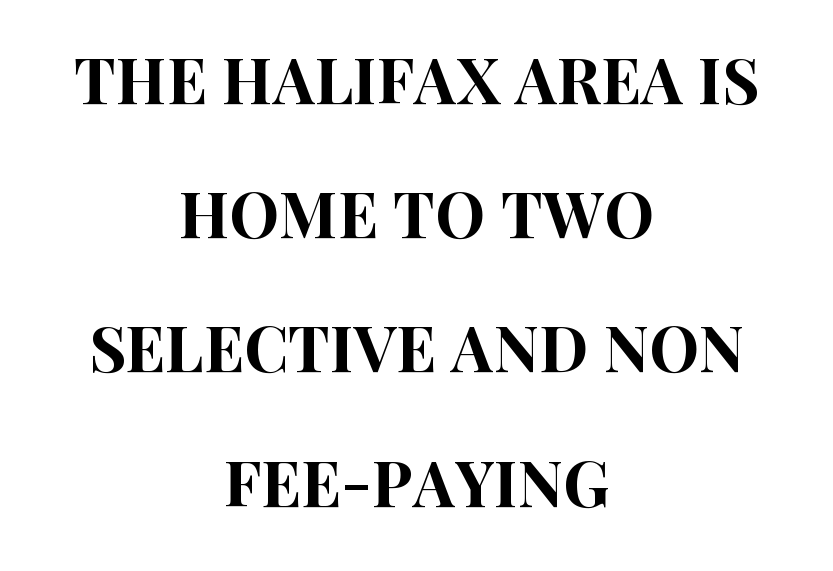
The image shows 63 px condensed sans-serif type, upright; set centered, loose line spacing (2.13x), normal letter spacing, not underlined; high stroke contrast and a large x-height.
